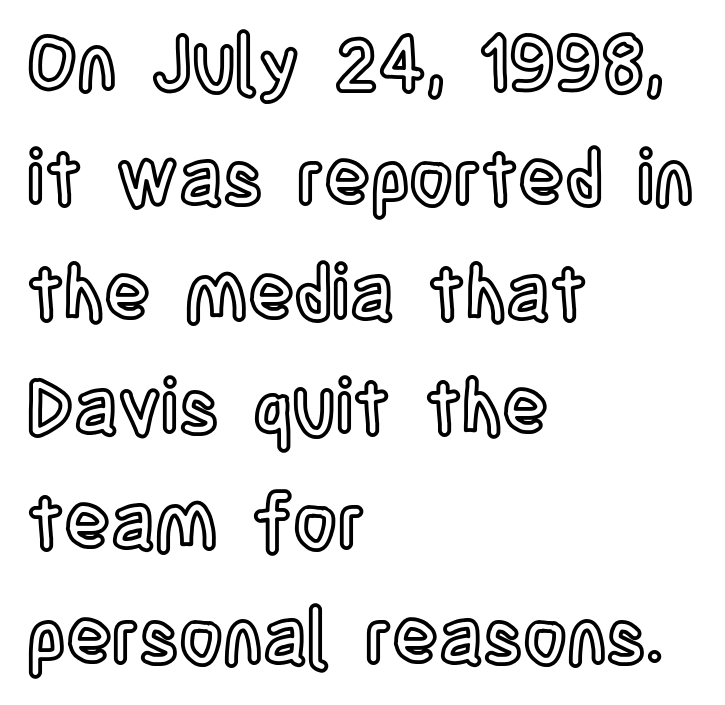
This sample has the flowing, uneven cadence of proportional lettering. Unmarked baselines from the first word to the last. A classic flush-left, rag-right setting is used for this passage. When letters stand straight like this, we call the style roman or upright. The letters sit at their default tracking, neither squeezed nor spread.
